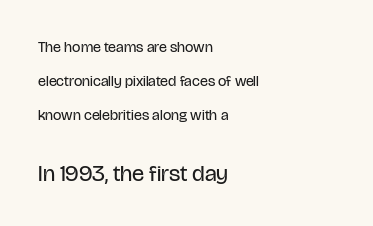
Q: Is the text bold? A: No.
Q: Is the text italic (slanted)? A: No, it is upright.
Q: Is the text underlined? A: No.
Q: How is the paragraph aligned? A: Left-aligned.
Q: Is the spacing between letters normal or unusually wide? A: Normal.
Q: Is the spacing between lines tight, normal or loose? A: Loose.
Q: Which block of text is set in a larger size, the first (top) or the second (bottom)? A: The second (bottom) one.
